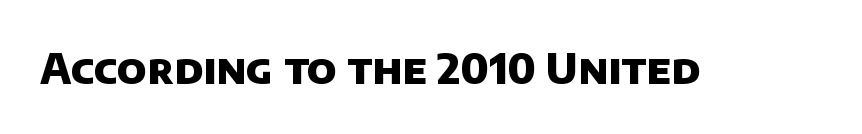
The image shows 42 px heavy sans-serif type; set normal letter spacing, not underlined; low stroke contrast and a large x-height.
